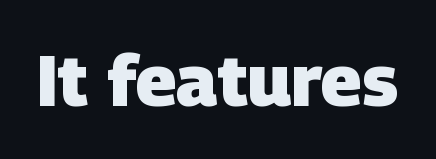
The image shows 72 px heavy sans-serif type; set normal letter spacing, not underlined; low stroke contrast and a large x-height.
